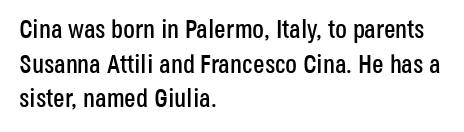
The image shows 26 px text type, upright; set left-aligned, normal line spacing (1.33x), normal letter spacing, not underlined.
